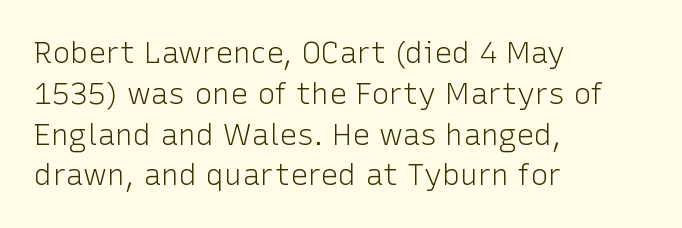
The baseline area is clear. Quick note: interline space is typical. This is roman type, the default non-slanted kind. The lines in this sample share a left origin and differ only in where they stop. Each letter keeps its own natural width here, so spacing adapts to shape.
